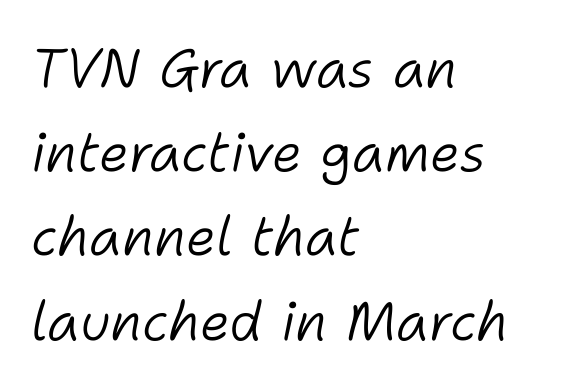
The image shows 54 px light type, italic (leaning right); set left-aligned, normal line spacing (1.56x), normal letter spacing, not underlined; low stroke contrast and a medium x-height.
